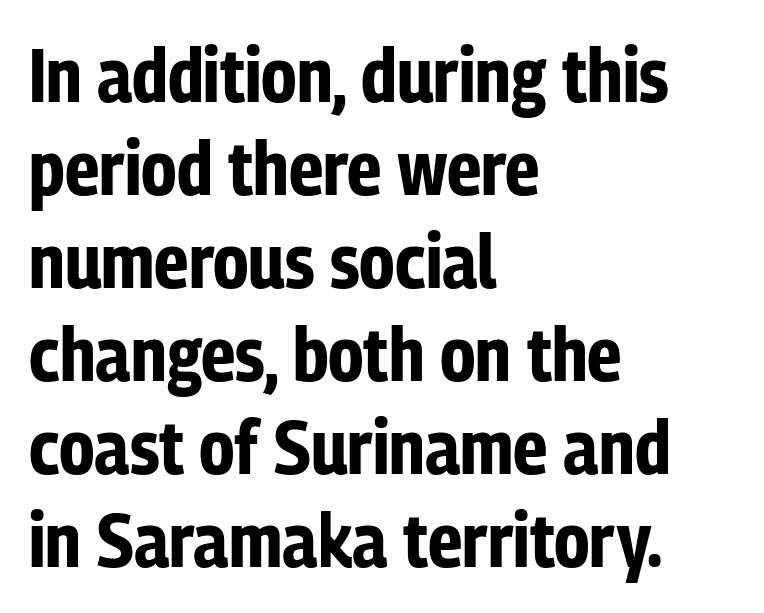
Q: Is the text bold? A: Yes.
Q: Is the text italic (slanted)? A: No, it is upright.
Q: Is the typeface a serif or a sans-serif typeface? A: Sans-serif.
Q: Is the text underlined? A: No.
Q: How is the paragraph aligned? A: Left-aligned.
Q: Is the spacing between letters normal or unusually wide? A: Normal.
Q: Width (condensed, normal, or wide)? A: Condensed.
Q: Stroke contrast? A: Low.
Q: x-height? A: Medium.
Q: Monospaced? A: No.
